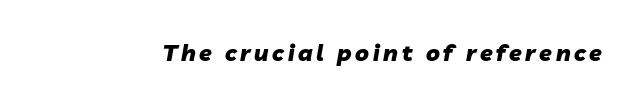
The image shows 23 px bold type, italic (leaning right); set not underlined.
